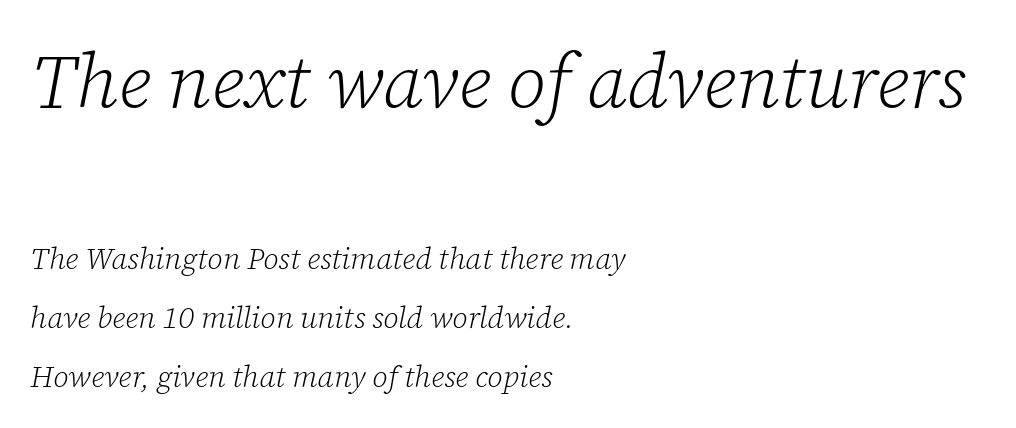
{"serif": "yes", "italic": "yes", "lean": "right", "slant_degrees": 12, "bold": "no", "weight": "light", "width": "normal", "stroke_contrast": "low", "x_height": "medium", "monospaced": "no", "underline": "no", "align": "left", "line_spacing": "loose", "line_spacing_ratio": 1.96, "letter_spacing": "normal", "letter_spacing_em": 0.0, "larger_block": "first", "size_ratio": 2.5, "glyph_px": 75}
